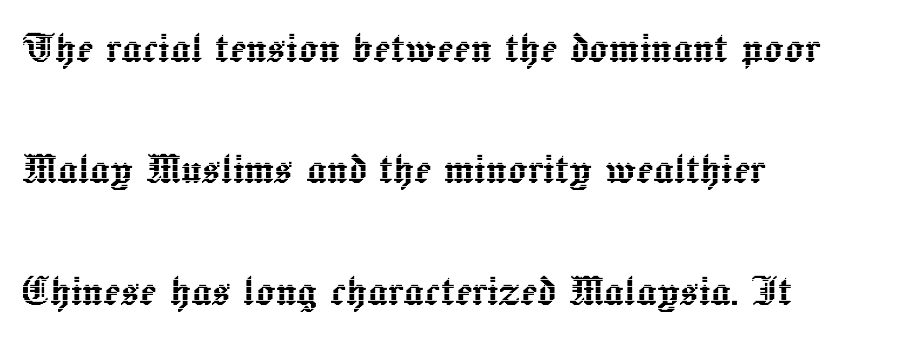
{"italic": "no", "width": "normal", "x_height": "medium", "monospaced": "no", "underline": "no", "align": "left", "line_spacing": "loose", "line_spacing_ratio": 2.43, "letter_spacing": "normal", "letter_spacing_em": 0.0, "glyph_px": 50}
